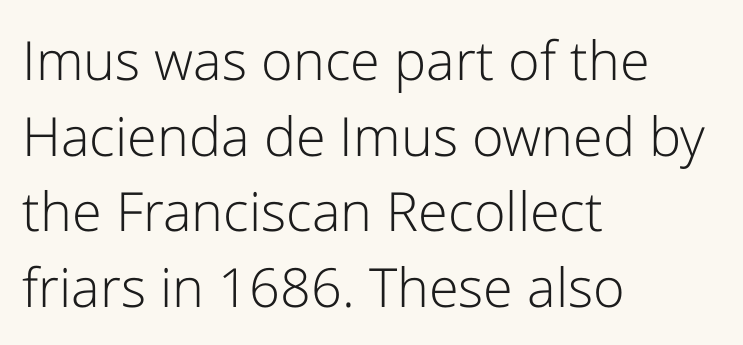
The image shows 54 px light sans-serif type, upright; set left-aligned, normal line spacing (1.4x), normal letter spacing, not underlined; low stroke contrast and a medium x-height.
